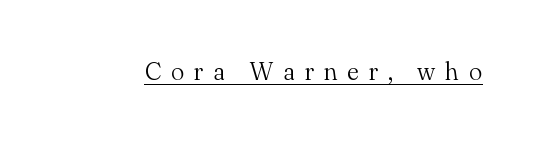
The lettering is marked with a stroke running underneath it. The letters are spread apart with noticeably loose tracking. Caption: face not bold, strokes unweighted. In terms of posture, this sample is upright.
